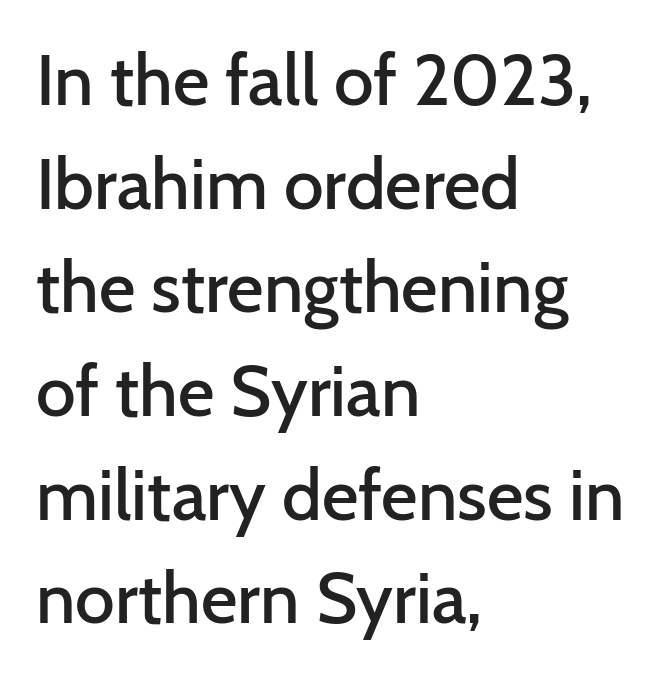
{"serif": "no", "italic": "no", "bold": "semi", "weight": "semibold", "width": "normal", "stroke_contrast": "low", "x_height": "medium", "monospaced": "no", "underline": "no", "align": "left", "line_spacing": "normal", "line_spacing_ratio": 1.46, "letter_spacing": "normal", "letter_spacing_em": 0.0, "glyph_px": 71}
